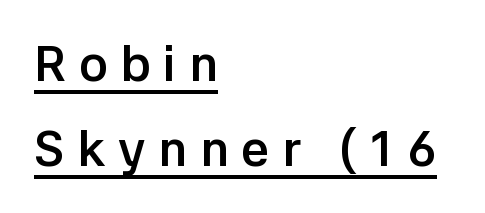
Q: Is the text bold? A: Yes.
Q: Is the text italic (slanted)? A: No, it is upright.
Q: Is the typeface a serif or a sans-serif typeface? A: Sans-serif.
Q: Is the text underlined? A: Yes.
Q: How is the paragraph aligned? A: Left-aligned.
Q: Is the spacing between letters normal or unusually wide? A: Unusually wide.
Q: Width (condensed, normal, or wide)? A: Normal.
Q: Stroke contrast? A: Low.
Q: x-height? A: Medium.
Q: Monospaced? A: No.
